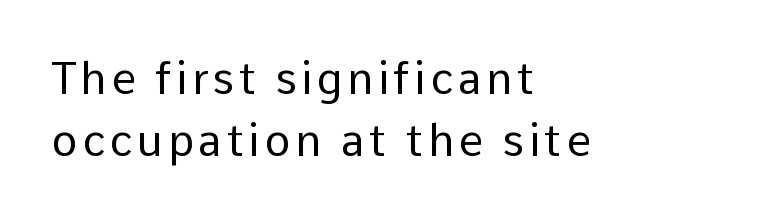
The type family on display is of the sans-serif kind. Ordinary non-slanted type is in use. The strokes are not fattened; the text isn't bold. Each letter keeps its own natural width here, so spacing adapts to shape. Has an underline been added? It has not.
